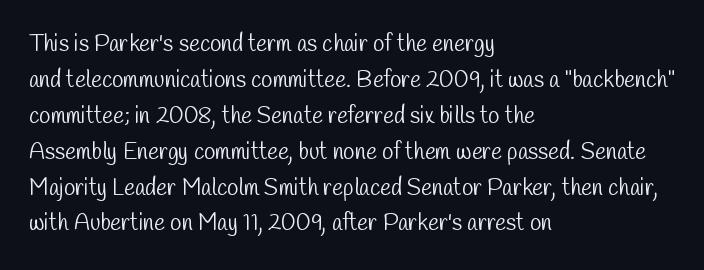
The image shows 23 px text type; set left-aligned, normal line spacing (1.56x), normal letter spacing, not underlined.
